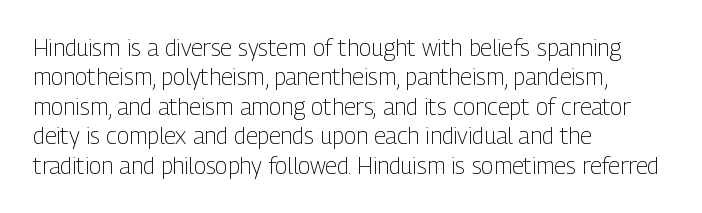
{"italic": "no", "bold": "no", "underline": "no", "align": "left", "line_spacing": "normal", "line_spacing_ratio": 1.28, "letter_spacing": "normal", "letter_spacing_em": 0.0, "glyph_px": 23}
